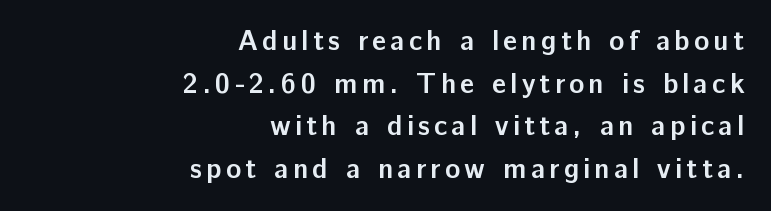
Line spacing here is normal. A clean baseline with only descenders dipping below it. Is the type bold? Yes — the strokes are clearly thick and heavy. Letterform terminals end flat and unadorned throughout the passage. The rendering uses natural spacing where letterforms have individual widths. The lines in this sample share a right terminus and differ only in where they begin.
